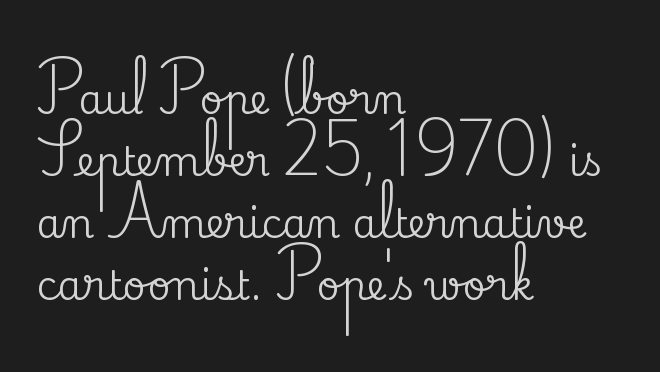
{"serif": "yes", "italic": "no", "width": "normal", "stroke_contrast": "medium", "x_height": "small", "monospaced": "no", "underline": "no", "align": "left", "line_spacing": "normal", "line_spacing_ratio": 1.55, "letter_spacing": "normal", "letter_spacing_em": 0.0, "glyph_px": 40}
